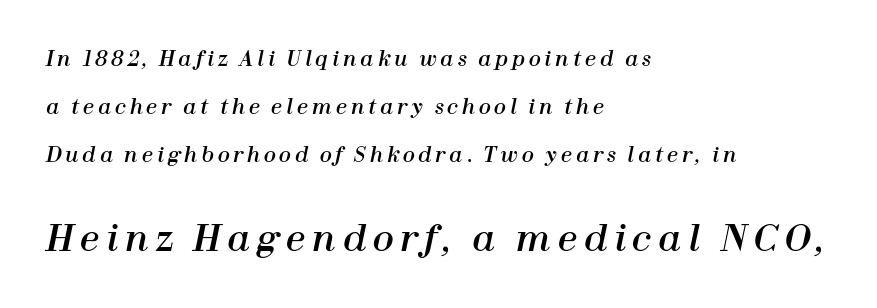
{"italic": "yes", "lean": "right", "slant_degrees": 12, "width": "normal", "stroke_contrast": "high", "x_height": "medium", "monospaced": "no", "underline": "no", "align": "left", "line_spacing": "loose", "line_spacing_ratio": 2.39, "larger_block": "second", "size_ratio": 1.75, "glyph_px": 35}
